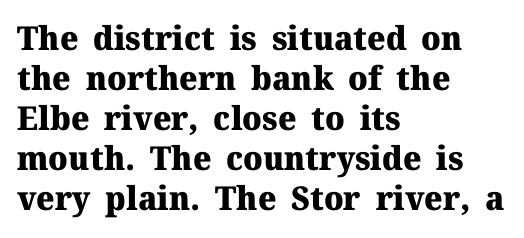
{"serif": "yes", "italic": "no", "bold": "yes", "weight": "heavy", "width": "normal", "stroke_contrast": "medium", "x_height": "medium", "monospaced": "no", "underline": "no", "align": "left", "line_spacing_ratio": 1.21, "letter_spacing": "normal", "letter_spacing_em": 0.0, "glyph_px": 33}
